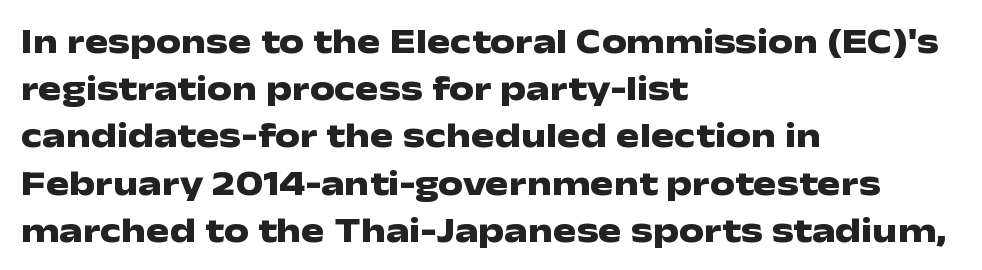
Q: Is the text bold? A: Yes.
Q: Is the text italic (slanted)? A: No, it is upright.
Q: Is the typeface a serif or a sans-serif typeface? A: Sans-serif.
Q: Is the text underlined? A: No.
Q: How is the paragraph aligned? A: Left-aligned.
Q: Is the spacing between letters normal or unusually wide? A: Normal.
Q: Is the spacing between lines tight, normal or loose? A: Normal.
Q: Width (condensed, normal, or wide)? A: Wide.
Q: Stroke contrast? A: Low.
Q: x-height? A: Medium.
Q: Monospaced? A: No.
